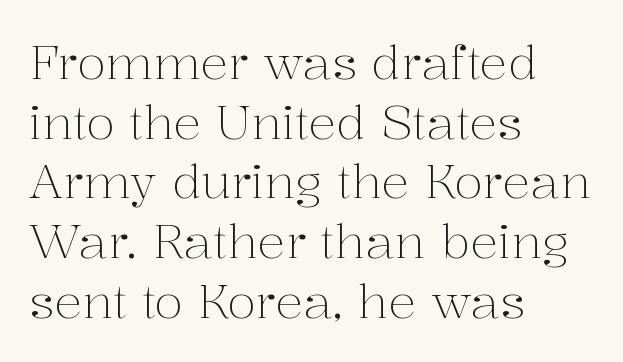
{"serif": "yes", "italic": "no", "bold": "no", "weight": "light", "width": "normal", "stroke_contrast": "medium", "x_height": "medium", "monospaced": "no", "underline": "no", "align": "left", "line_spacing": "normal", "line_spacing_ratio": 1.27, "letter_spacing": "normal", "letter_spacing_em": 0.0, "glyph_px": 47}
